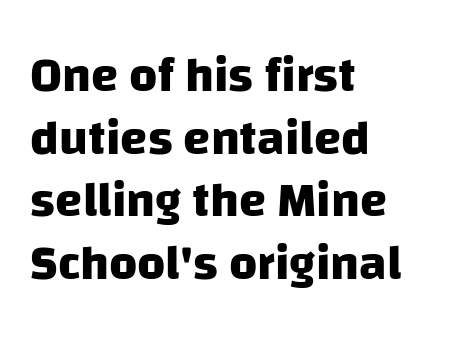
Q: Is the text bold? A: Yes.
Q: Is the typeface a serif or a sans-serif typeface? A: Sans-serif.
Q: Is the text underlined? A: No.
Q: How is the paragraph aligned? A: Left-aligned.
Q: Is the spacing between letters normal or unusually wide? A: Normal.
Q: Is the spacing between lines tight, normal or loose? A: Normal.
Q: Width (condensed, normal, or wide)? A: Normal.
Q: Stroke contrast? A: Low.
Q: x-height? A: Large.
Q: Monospaced? A: No.
